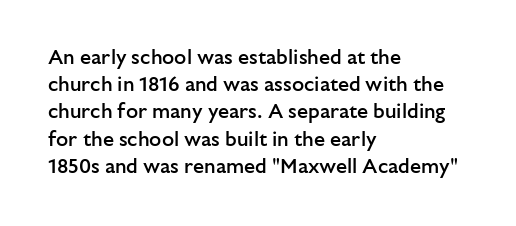
{"italic": "no", "bold": "semi", "underline": "no", "align": "left", "line_spacing": "normal", "line_spacing_ratio": 1.36, "letter_spacing": "normal", "letter_spacing_em": 0.0, "glyph_px": 20}
